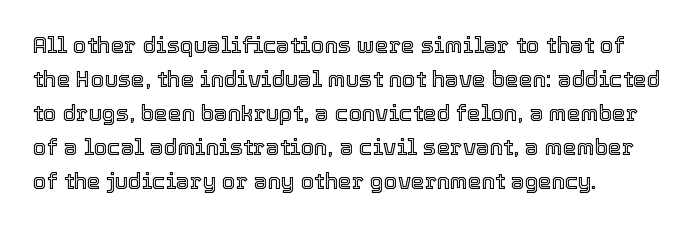
Inter-character spacing is left at the font's built-in metrics. A bare baseline throughout the passage. The typography opts for an upright posture over an oblique one. Casual observation: everything's shoved over to the left.
